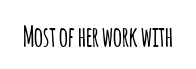
Q: Is the text italic (slanted)? A: No, it is upright.
Q: Is the typeface a serif or a sans-serif typeface? A: Sans-serif.
Q: Is the text underlined? A: No.
Q: Is the spacing between letters normal or unusually wide? A: Normal.
Q: Width (condensed, normal, or wide)? A: Condensed.
Q: Stroke contrast? A: Low.
Q: x-height? A: Large.
Q: Monospaced? A: No.
